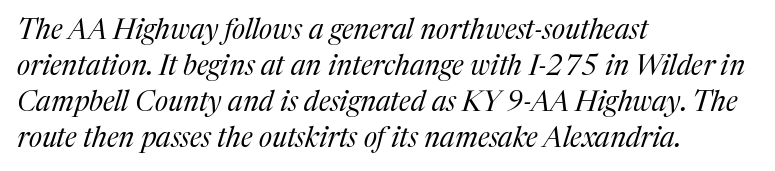
{"serif": "yes", "italic": "yes", "lean": "right", "slant_degrees": 17, "bold": "no", "weight": "regular", "width": "normal", "stroke_contrast": "medium", "x_height": "medium", "monospaced": "no", "underline": "no", "align": "left", "line_spacing": "normal", "line_spacing_ratio": 1.28, "letter_spacing": "normal", "letter_spacing_em": 0.0, "glyph_px": 28}
